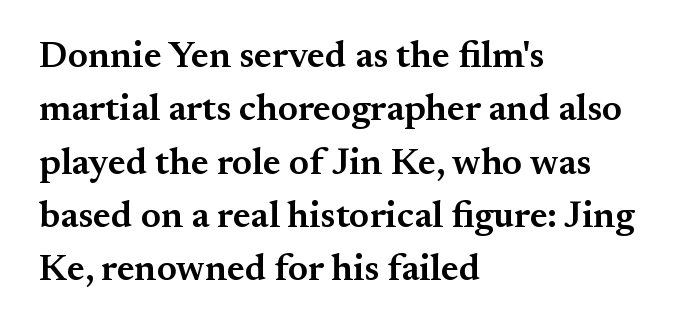
{"serif": "yes", "italic": "no", "bold": "semi", "weight": "semibold", "width": "normal", "stroke_contrast": "medium", "x_height": "small", "monospaced": "no", "underline": "no", "align": "left", "line_spacing": "normal", "line_spacing_ratio": 1.44, "letter_spacing": "normal", "letter_spacing_em": 0.0, "glyph_px": 37}
